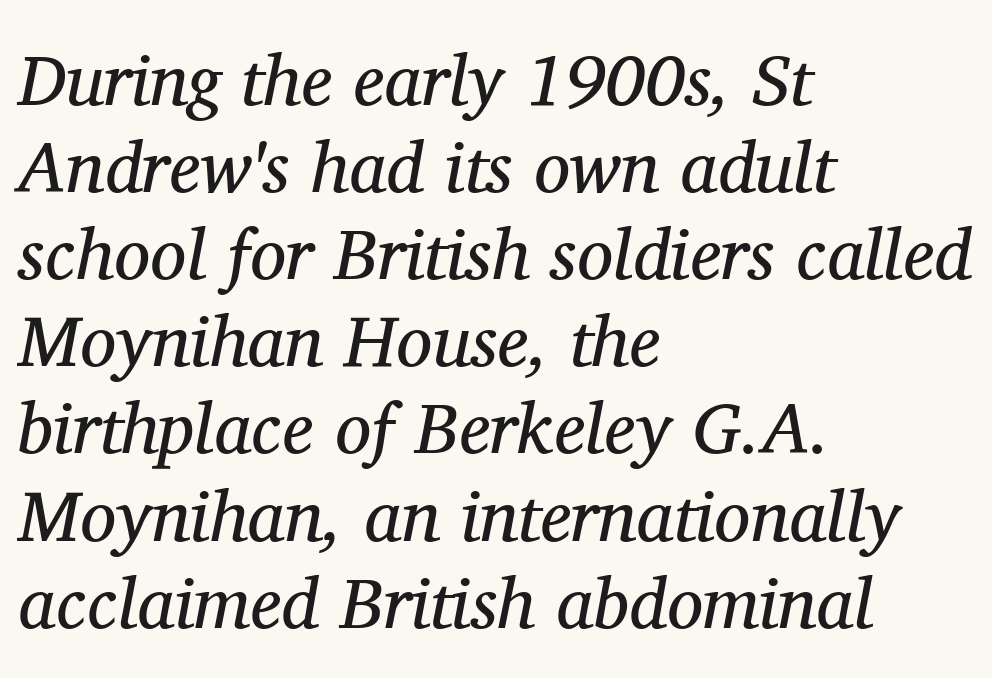
{"serif": "yes", "italic": "yes", "lean": "right", "slant_degrees": 11, "bold": "no", "weight": "regular", "width": "normal", "stroke_contrast": "medium", "x_height": "medium", "monospaced": "no", "underline": "no", "align": "left", "line_spacing_ratio": 1.21, "letter_spacing": "normal", "letter_spacing_em": 0.0, "glyph_px": 72}
